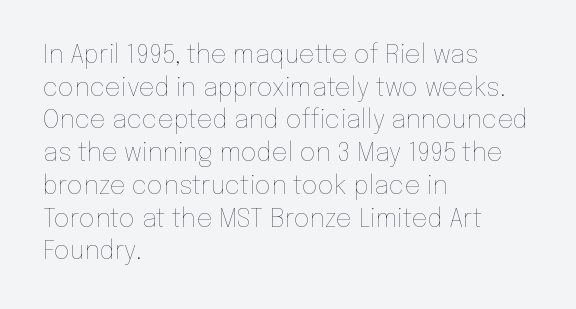
Q: Is the text bold? A: No.
Q: Is the text italic (slanted)? A: No, it is upright.
Q: Is the text underlined? A: No.
Q: How is the paragraph aligned? A: Left-aligned.
Q: Is the spacing between letters normal or unusually wide? A: Normal.
Q: Is the spacing between lines tight, normal or loose? A: Normal.
